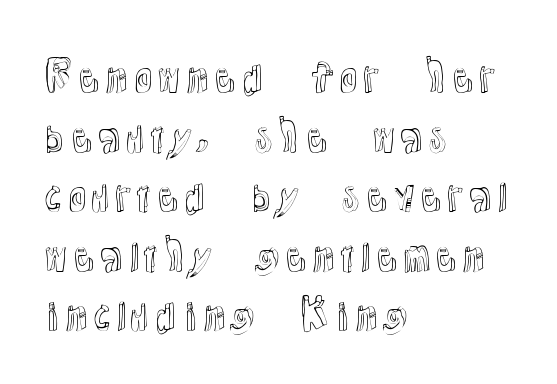
Q: Is the text italic (slanted)? A: No, it is upright.
Q: Is the text underlined? A: No.
Q: How is the paragraph aligned? A: Left-aligned.
Q: Is the spacing between letters normal or unusually wide? A: Normal.
Q: Is the spacing between lines tight, normal or loose? A: Normal.
Q: Width (condensed, normal, or wide)? A: Normal.
Q: x-height? A: Medium.
Q: Monospaced? A: No.
